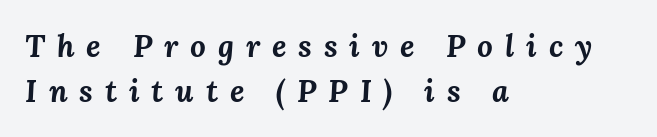
Reading down the column, the eye jumps a familiar distance to each next line. It's the slanting kind of type. In terms of weight, the rendering is a true, heavy bold. Characters follow at a spacing far wider than the type designer built in. The paragraph has a hard left edge and a soft right edge. Rule under the text: the space is simply empty.
